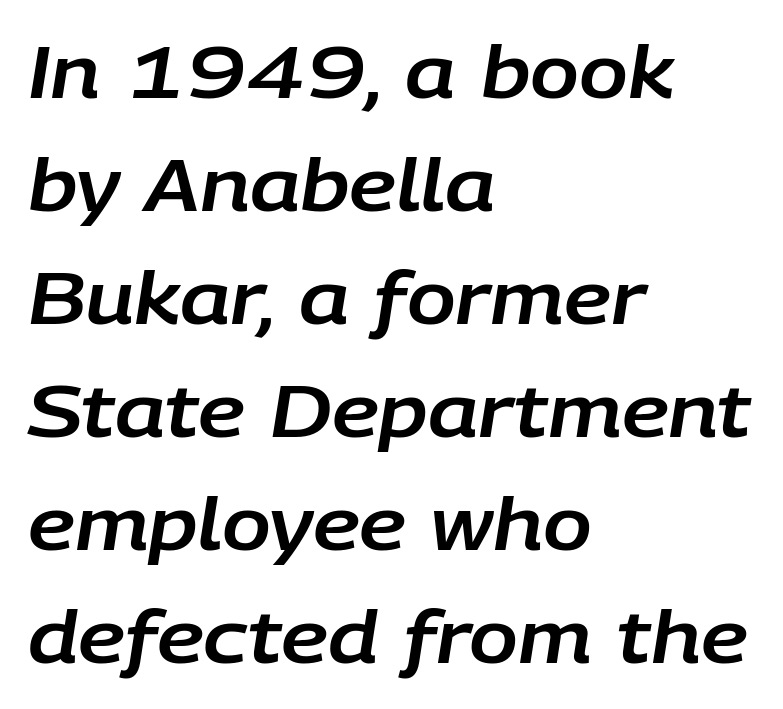
Q: Is the text italic (slanted)? A: Yes, it leans right by about 9 degrees.
Q: Is the text underlined? A: No.
Q: How is the paragraph aligned? A: Left-aligned.
Q: Is the spacing between letters normal or unusually wide? A: Normal.
Q: Is the spacing between lines tight, normal or loose? A: Normal.
Q: Width (condensed, normal, or wide)? A: Normal.
Q: Stroke contrast? A: Low.
Q: x-height? A: Large.
Q: Monospaced? A: No.
